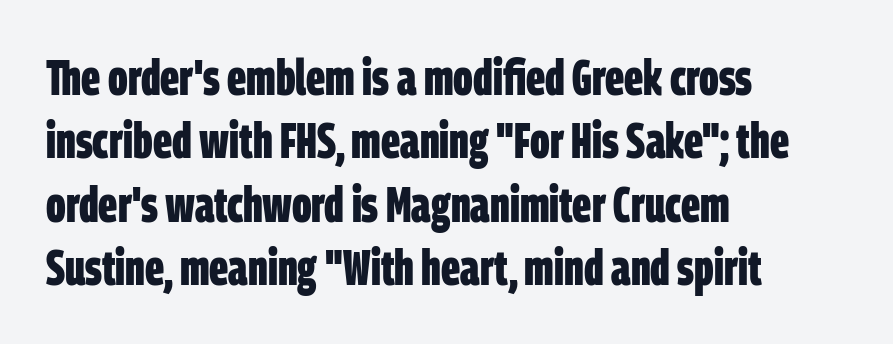
{"serif": "no", "bold": "yes", "weight": "bold", "width": "condensed", "stroke_contrast": "low", "x_height": "large", "monospaced": "no", "underline": "no", "align": "left", "line_spacing": "normal", "line_spacing_ratio": 1.27, "letter_spacing": "normal", "letter_spacing_em": 0.0, "glyph_px": 50}
